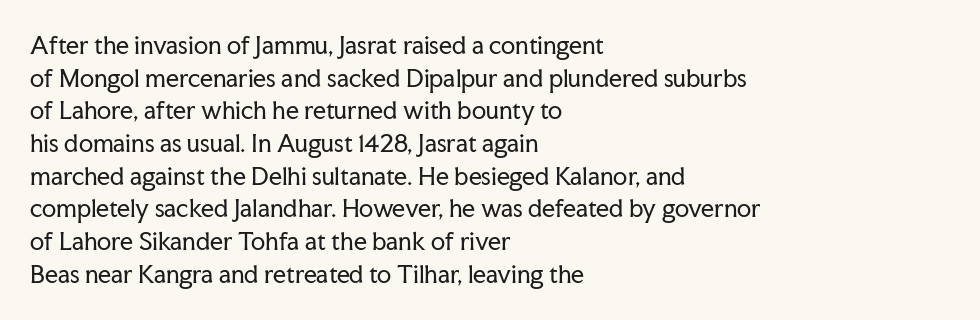
Q: Is the text bold? A: No.
Q: Is the text italic (slanted)? A: No, it is upright.
Q: Is the text underlined? A: No.
Q: How is the paragraph aligned? A: Left-aligned.
Q: Is the spacing between letters normal or unusually wide? A: Normal.
Q: Is the spacing between lines tight, normal or loose? A: Normal.
